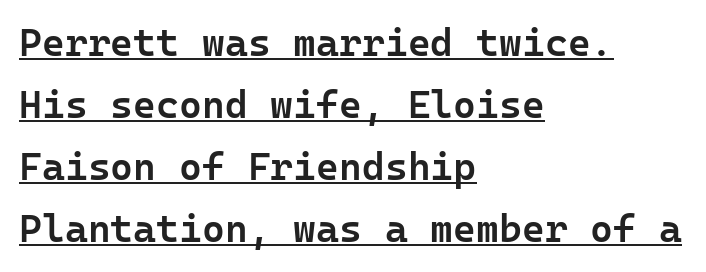
The image shows 39 px semibold sans-serif type, upright; set left-aligned, normal line spacing (1.59x), normal letter spacing, underlined; low stroke contrast and a medium x-height.
